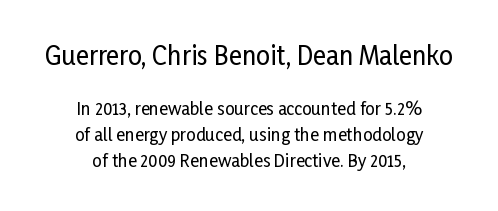
Q: Is the text italic (slanted)? A: No, it is upright.
Q: Is the text underlined? A: No.
Q: How is the paragraph aligned? A: Centered.
Q: Is the spacing between letters normal or unusually wide? A: Normal.
Q: Is the spacing between lines tight, normal or loose? A: Normal.
Q: Which block of text is set in a larger size, the first (top) or the second (bottom)? A: The first (top) one.
